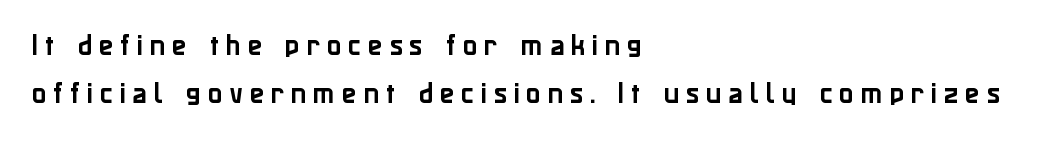
The image shows 24 px text type, upright; set left-aligned, loose line spacing (2.02x), unusually wide letter spacing (+0.28 em), not underlined.
